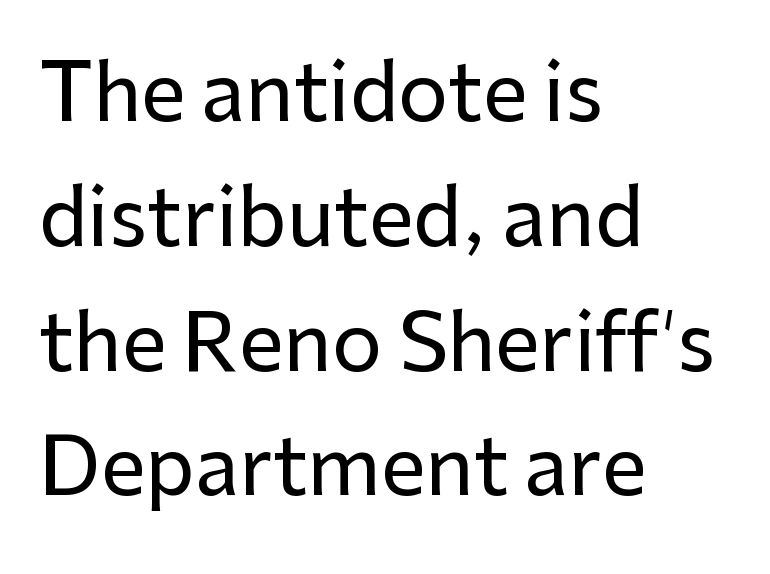
Q: Is the text italic (slanted)? A: No, it is upright.
Q: Is the typeface a serif or a sans-serif typeface? A: Sans-serif.
Q: Is the text underlined? A: No.
Q: How is the paragraph aligned? A: Left-aligned.
Q: Is the spacing between letters normal or unusually wide? A: Normal.
Q: Is the spacing between lines tight, normal or loose? A: Normal.
Q: Width (condensed, normal, or wide)? A: Normal.
Q: Stroke contrast? A: Low.
Q: x-height? A: Medium.
Q: Monospaced? A: No.
